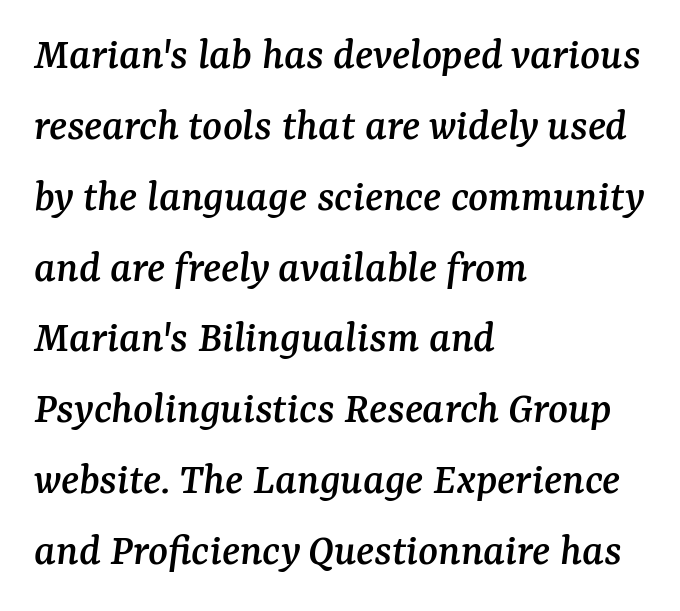
The image shows 46 px serif type, italic (leaning right); set left-aligned, normal line spacing (1.54x), normal letter spacing, not underlined; medium stroke contrast and a medium x-height.
